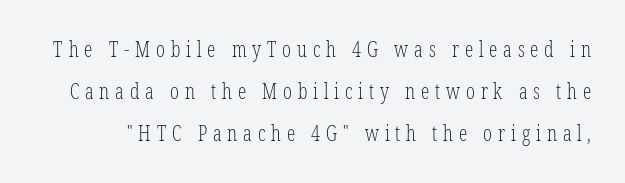
The image shows 21 px text type, upright; set loose line spacing (2.01x), unusually wide letter spacing (+0.28 em), not underlined.
